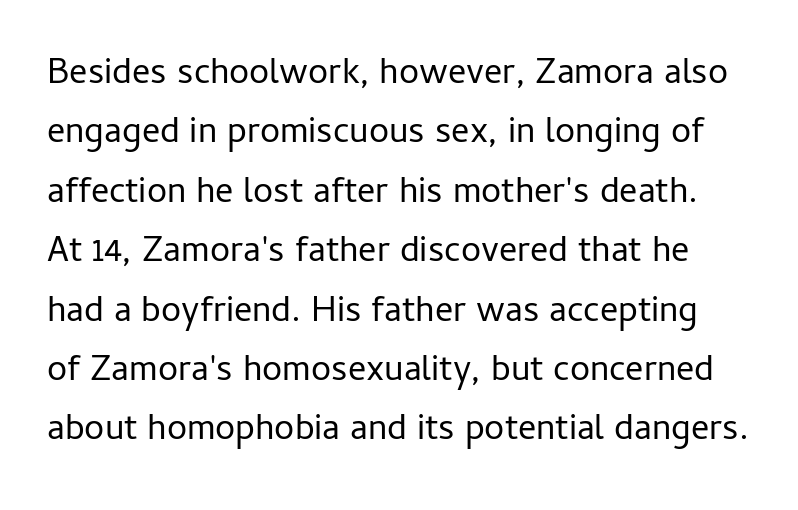
Q: Is the text bold? A: No.
Q: Is the text italic (slanted)? A: No, it is upright.
Q: Is the typeface a serif or a sans-serif typeface? A: Sans-serif.
Q: Is the text underlined? A: No.
Q: Is the spacing between letters normal or unusually wide? A: Normal.
Q: Is the spacing between lines tight, normal or loose? A: Normal.
Q: Width (condensed, normal, or wide)? A: Normal.
Q: Stroke contrast? A: Low.
Q: x-height? A: Medium.
Q: Monospaced? A: No.
